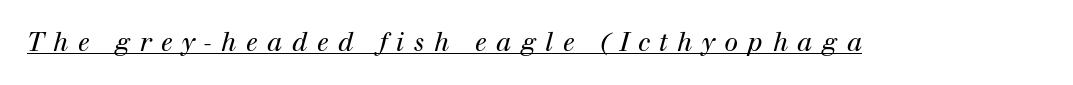
{"italic": "yes", "lean": "right", "slant_degrees": 12, "bold": "no", "underline": "yes", "letter_spacing": "wide", "letter_spacing_em": 0.38, "glyph_px": 25}
